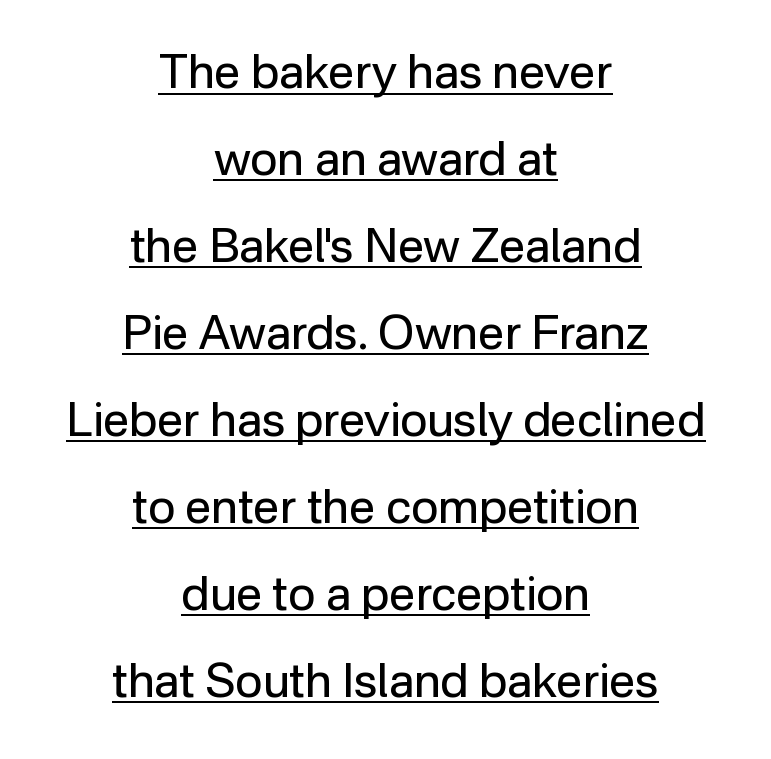
{"serif": "no", "italic": "no", "bold": "no", "weight": "regular", "width": "normal", "stroke_contrast": "low", "x_height": "medium", "monospaced": "no", "underline": "yes", "align": "center", "line_spacing_ratio": 1.85, "letter_spacing": "normal", "letter_spacing_em": 0.0, "glyph_px": 47}
